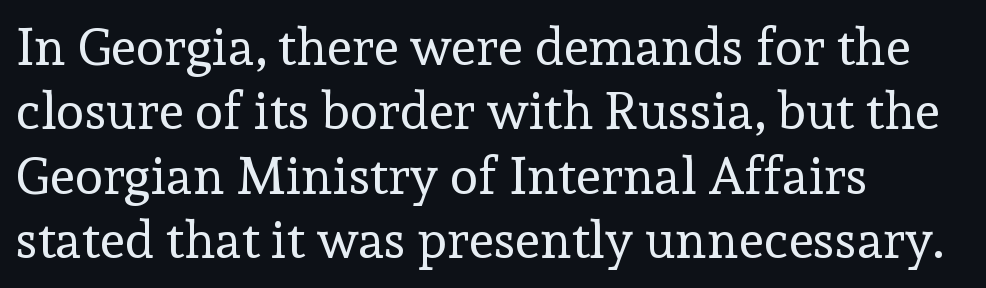
{"serif": "yes", "italic": "no", "bold": "no", "weight": "regular", "width": "normal", "x_height": "medium", "monospaced": "no", "underline": "no", "align": "left", "line_spacing_ratio": 1.24, "letter_spacing": "normal", "letter_spacing_em": 0.0, "glyph_px": 52}
